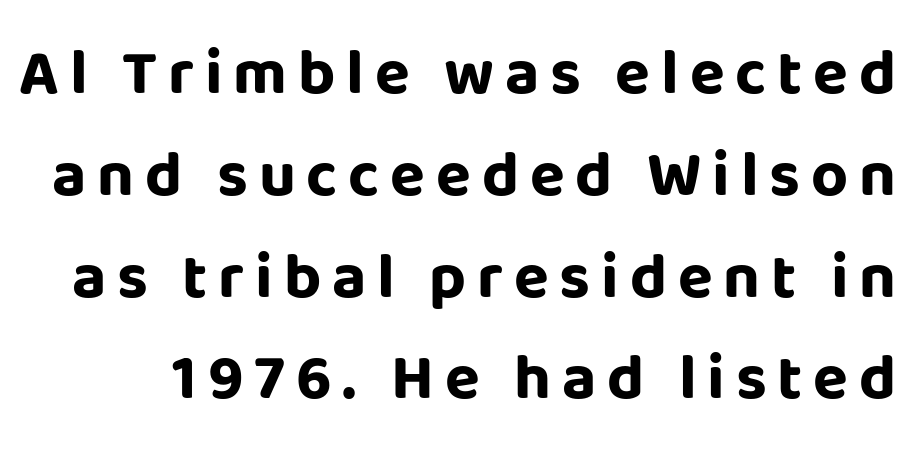
{"serif": "no", "italic": "no", "bold": "yes", "weight": "bold", "width": "normal", "stroke_contrast": "low", "x_height": "large", "monospaced": "no", "underline": "no", "line_spacing": "normal", "line_spacing_ratio": 1.59, "glyph_px": 64}
